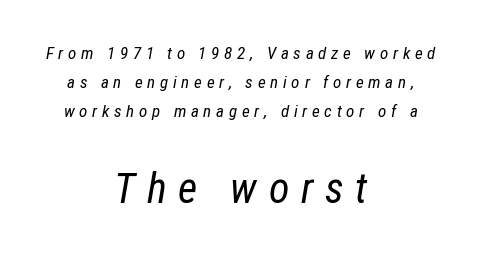
Q: Is the text bold? A: No.
Q: Is the text italic (slanted)? A: Yes, it leans right by about 12 degrees.
Q: Is the text underlined? A: No.
Q: How is the paragraph aligned? A: Centered.
Q: Is the spacing between letters normal or unusually wide? A: Unusually wide.
Q: Which block of text is set in a larger size, the first (top) or the second (bottom)? A: The second (bottom) one.
Q: Width (condensed, normal, or wide)? A: Condensed.
Q: Stroke contrast? A: Low.
Q: x-height? A: Medium.
Q: Monospaced? A: No.
